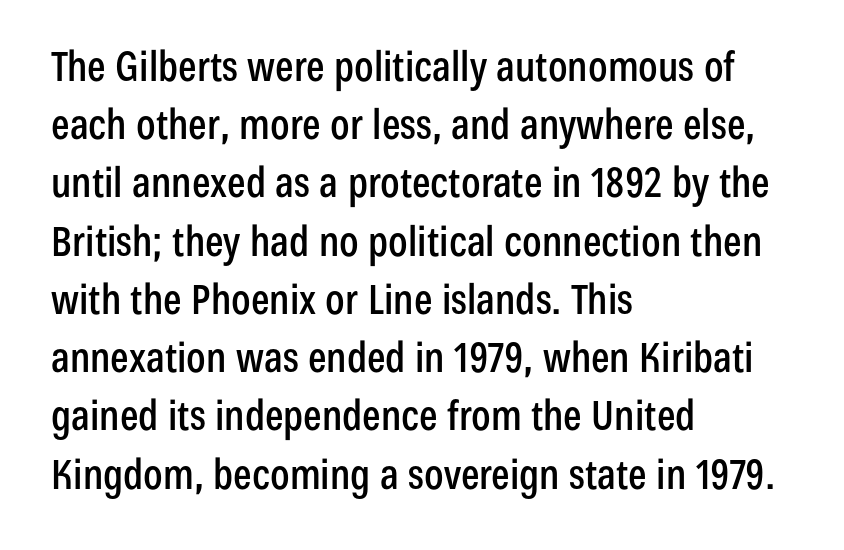
{"serif": "no", "italic": "no", "width": "condensed", "stroke_contrast": "low", "x_height": "medium", "monospaced": "no", "underline": "no", "align": "left", "line_spacing": "normal", "line_spacing_ratio": 1.42, "letter_spacing": "normal", "letter_spacing_em": 0.0, "glyph_px": 41}
